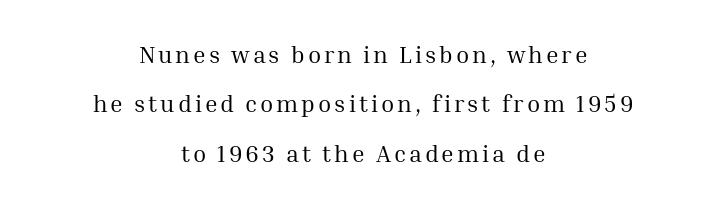
{"italic": "no", "bold": "no", "underline": "no", "align": "center", "line_spacing": "loose", "line_spacing_ratio": 2.06, "glyph_px": 24}
